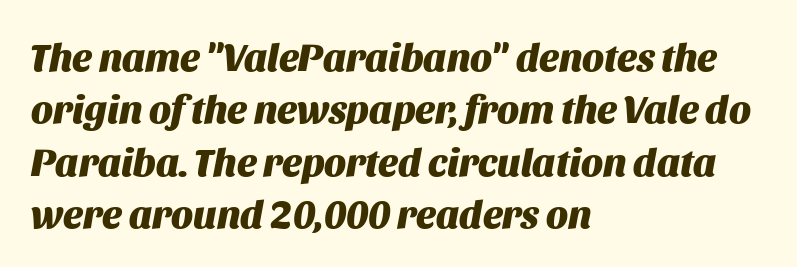
This is oblique type, the kind used for emphasis or titles. Does extra space separate the letters? No, they use regular spacing. Nobody drew a line under any word here. Set as a true bold cut, around the 700 mark. Character widths vary here, with narrow letters taking less room than wide ones.
